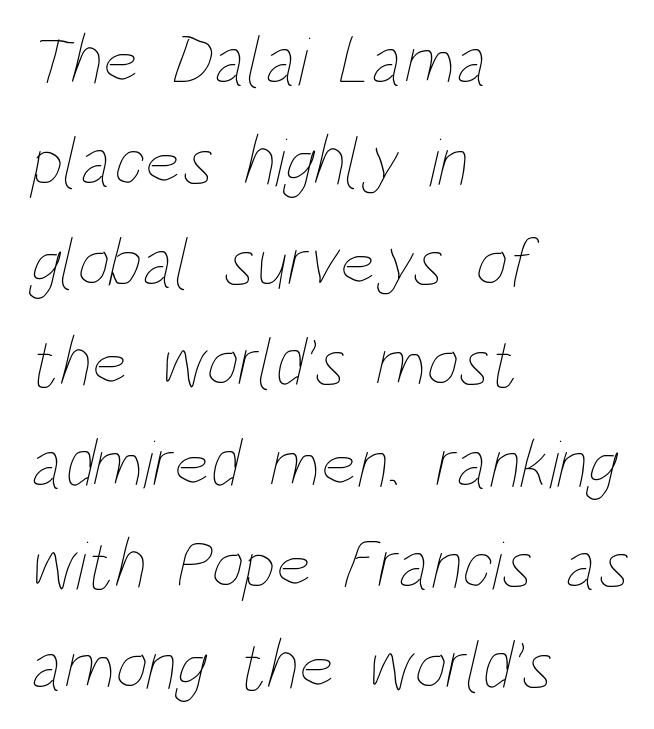
{"bold": "no", "weight": "thin", "width": "condensed", "stroke_contrast": "low", "x_height": "large", "monospaced": "no", "underline": "no", "align": "left", "line_spacing": "normal", "line_spacing_ratio": 1.44, "letter_spacing": "normal", "letter_spacing_em": 0.0, "glyph_px": 70}
